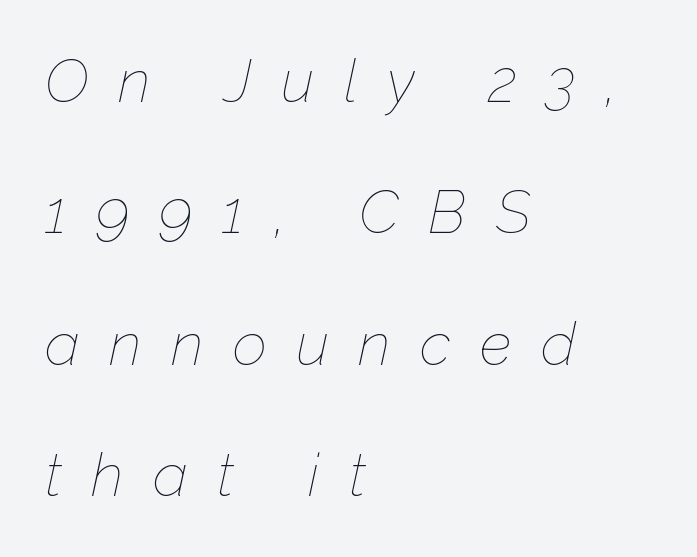
The image shows 60 px thin type, italic (leaning right); set left-aligned, loose line spacing (2.19x), unusually wide letter spacing (+0.49 em), not underlined; low stroke contrast and a medium x-height.
